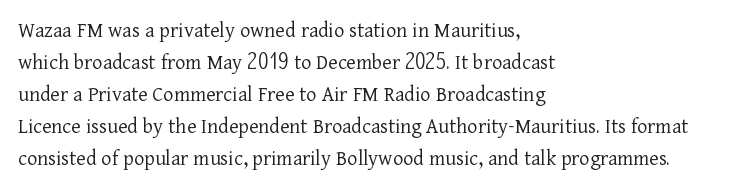
The image shows 22 px text type, upright; set left-aligned, normal line spacing (1.46x), normal letter spacing, not underlined.
